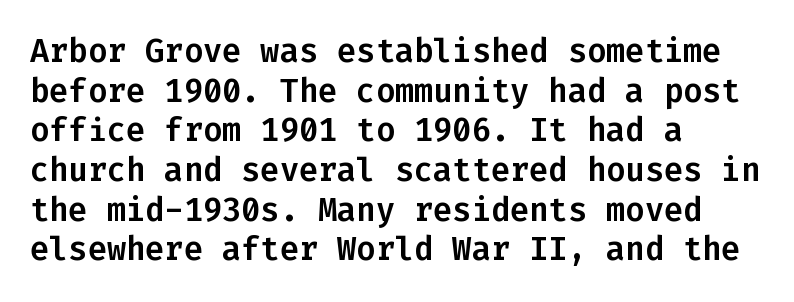
Q: Is the text italic (slanted)? A: No, it is upright.
Q: Is the typeface a serif or a sans-serif typeface? A: Sans-serif.
Q: Is the text underlined? A: No.
Q: How is the paragraph aligned? A: Left-aligned.
Q: Is the spacing between letters normal or unusually wide? A: Normal.
Q: Width (condensed, normal, or wide)? A: Normal.
Q: Stroke contrast? A: Low.
Q: x-height? A: Medium.
Q: Monospaced? A: Yes.
